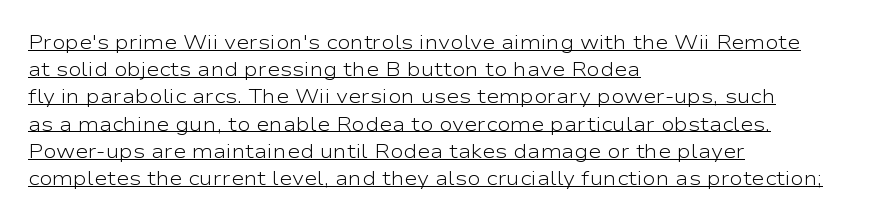
Italic? Not at all — the glyphs are vertical. Spacing between characters is what you'd get straight out of the box. Each new line begins a customary step beneath the previous one. Stroke mass is kept to a normal reading level or below. The rendering anchors every line to the left-hand side.
